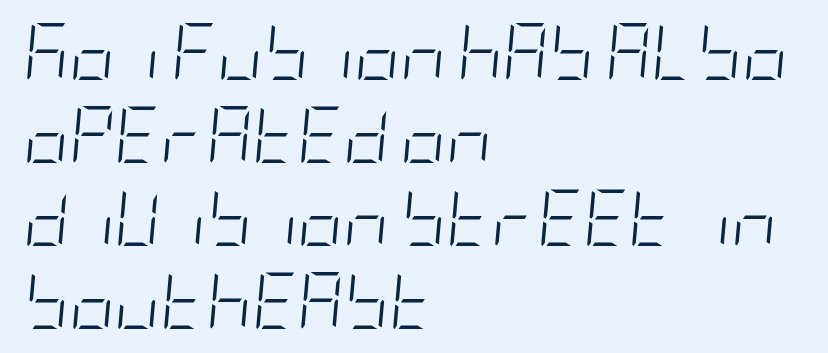
{"italic": "yes", "lean": "right", "slant_degrees": 5, "bold": "no", "weight": "light", "width": "condensed", "stroke_contrast": "low", "x_height": "large", "underline": "no", "align": "left", "line_spacing": "normal", "line_spacing_ratio": 1.48, "letter_spacing": "normal", "letter_spacing_em": 0.0, "glyph_px": 56}
